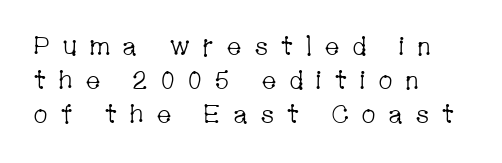
{"italic": "no", "bold": "no", "underline": "no", "align": "left", "line_spacing": "normal", "line_spacing_ratio": 1.3, "letter_spacing": "wide", "letter_spacing_em": 0.45, "glyph_px": 26}
